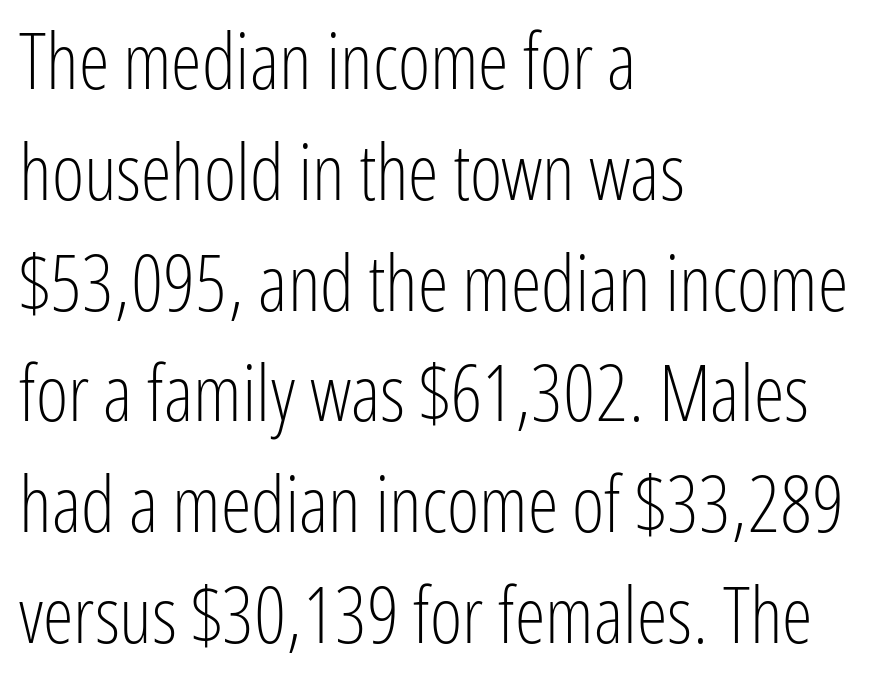
What's the leading like? Ordinary, nothing unusual. Ink coverage per letter is moderate at most. The ragged edge is on the right, which tells us the setting is flush left. Note the varied advance widths — an 'i' is clearly narrower than an 'm'. Style check: upright.
